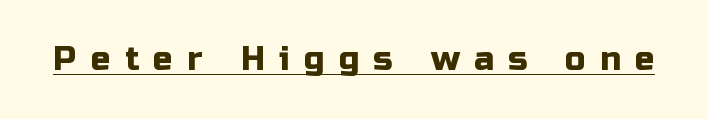
Varying glyph widths throughout — classic text-font behaviour. The line texture is sparse and dotted thanks to wide tracking. Notice how a bar underscores the lettering throughout. Style check: upright. Look at the bottom of the vertical strokes: they stop flat, with no serifs.
